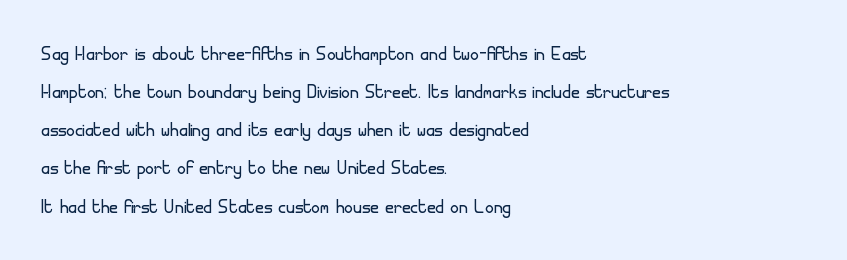
Q: Is the text bold? A: No.
Q: Is the text italic (slanted)? A: No, it is upright.
Q: Is the text underlined? A: No.
Q: How is the paragraph aligned? A: Left-aligned.
Q: Is the spacing between letters normal or unusually wide? A: Normal.
Q: Is the spacing between lines tight, normal or loose? A: Normal.
